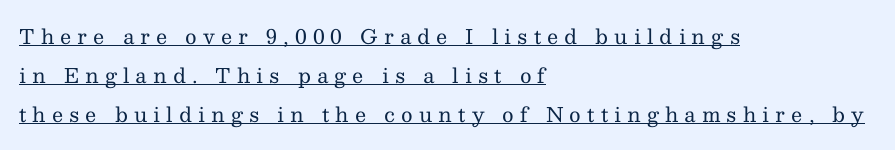
The image shows 20 px text type, upright; set left-aligned, loose line spacing (1.95x), unusually wide letter spacing (+0.3 em), underlined.
